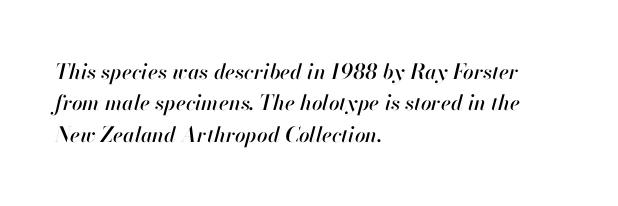
Q: Is the text italic (slanted)? A: Yes, it leans right by about 13 degrees.
Q: Is the text underlined? A: No.
Q: How is the paragraph aligned? A: Left-aligned.
Q: Is the spacing between letters normal or unusually wide? A: Normal.
Q: Is the spacing between lines tight, normal or loose? A: Normal.
